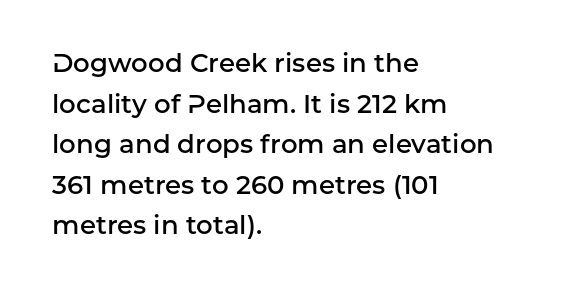
Q: Is the text bold? A: Semi-bold.
Q: Is the text italic (slanted)? A: No, it is upright.
Q: Is the text underlined? A: No.
Q: How is the paragraph aligned? A: Left-aligned.
Q: Is the spacing between letters normal or unusually wide? A: Normal.
Q: Is the spacing between lines tight, normal or loose? A: Normal.
